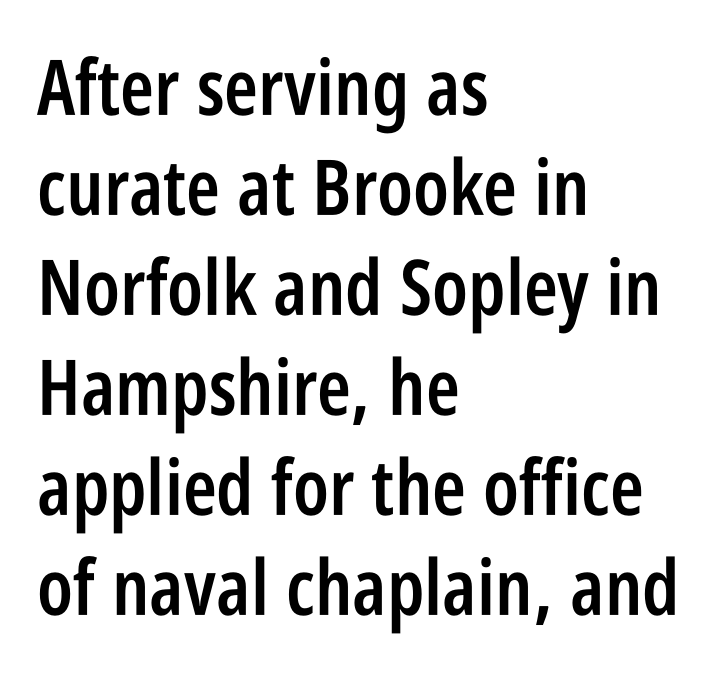
Q: Is the text bold? A: Semi-bold.
Q: Is the text italic (slanted)? A: No, it is upright.
Q: Is the typeface a serif or a sans-serif typeface? A: Sans-serif.
Q: Is the text underlined? A: No.
Q: How is the paragraph aligned? A: Left-aligned.
Q: Is the spacing between letters normal or unusually wide? A: Normal.
Q: Is the spacing between lines tight, normal or loose? A: Normal.
Q: Width (condensed, normal, or wide)? A: Condensed.
Q: Stroke contrast? A: Low.
Q: x-height? A: Large.
Q: Monospaced? A: No.
